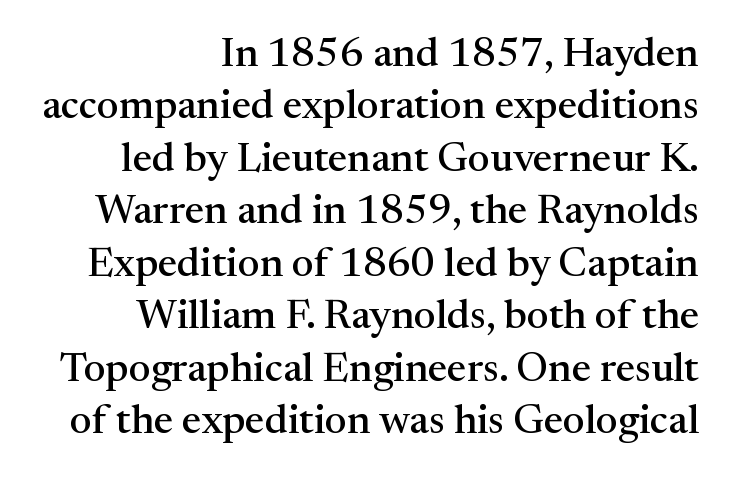
{"serif": "yes", "italic": "no", "width": "normal", "stroke_contrast": "medium", "x_height": "medium", "monospaced": "no", "underline": "no", "align": "right", "line_spacing": "normal", "line_spacing_ratio": 1.28, "letter_spacing": "normal", "letter_spacing_em": 0.0, "glyph_px": 41}
